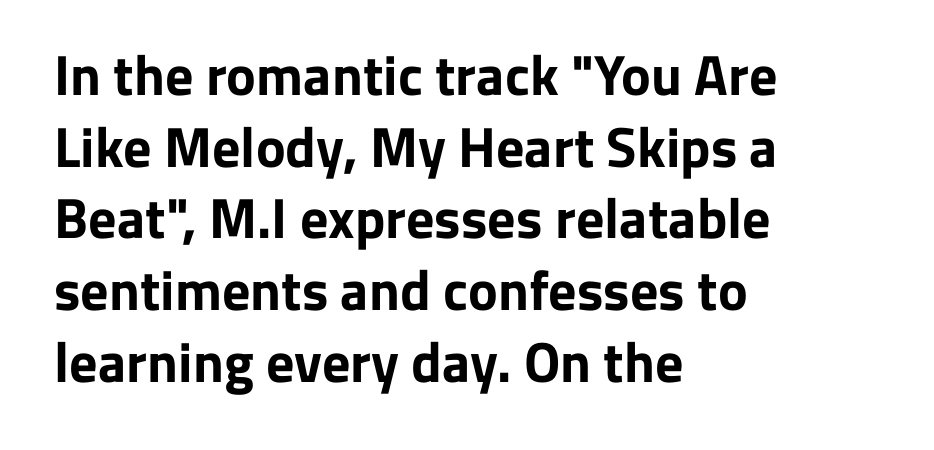
The image shows 56 px bold sans-serif type, upright; set left-aligned, normal line spacing (1.28x), normal letter spacing, not underlined; low stroke contrast and a medium x-height.
